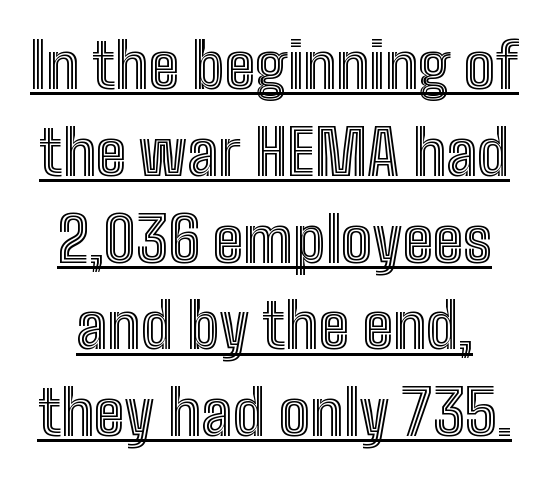
The vertical gap from one line to the next is medium. Like a heading marked for emphasis, these lines bear an underscore. The letters advance in unequal steps, a hallmark of proportional type. This is the regular roman posture of the typeface. Each word holds together tightly as a unit, with standard inter-letter gaps.
